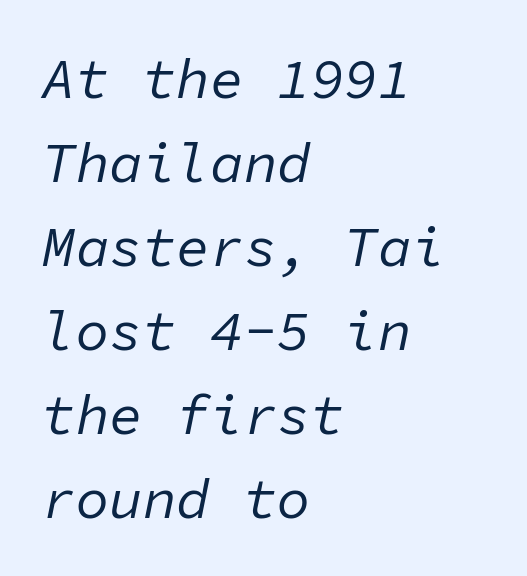
This sample has the even, mechanical cadence of fixed-width lettering. The lines sit at an ordinary, default distance from one another. Every character sits at an angle, as italics do. Nothing heavy about these letters — not bold at all. The lines are quadded left.
